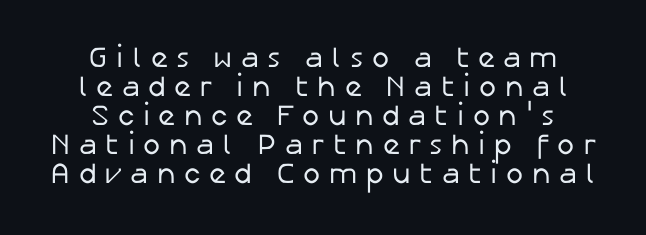
A typesetter would label this face a sans. How are the letters spaced? Widely, with obvious added tracking. Stems and bowls with no extra thickness — not bold. Casual observation: everything's sitting right in the middle. You can tell it's not italic because the verticals are truly vertical.
